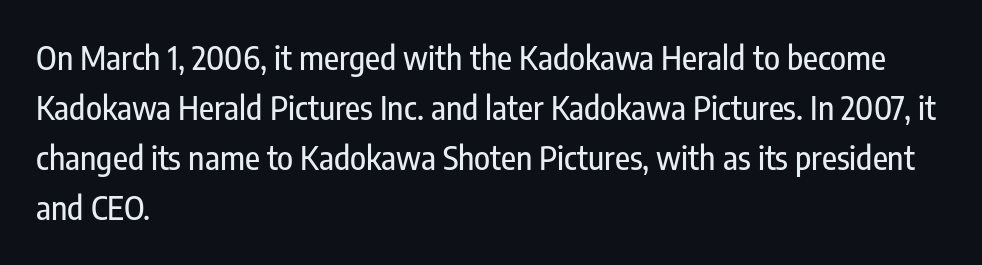
{"serif": "no", "italic": "no", "width": "condensed", "stroke_contrast": "low", "x_height": "medium", "monospaced": "no", "underline": "no", "align": "left", "line_spacing": "normal", "line_spacing_ratio": 1.52, "letter_spacing": "normal", "letter_spacing_em": 0.0, "glyph_px": 33}
